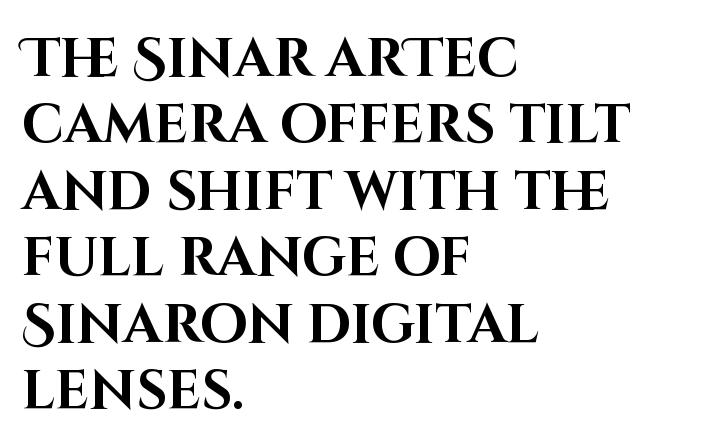
{"serif": "no", "italic": "no", "bold": "yes", "weight": "bold", "width": "normal", "stroke_contrast": "high", "x_height": "large", "monospaced": "no", "underline": "no", "align": "left", "line_spacing_ratio": 1.23, "letter_spacing": "normal", "letter_spacing_em": 0.0, "glyph_px": 54}
